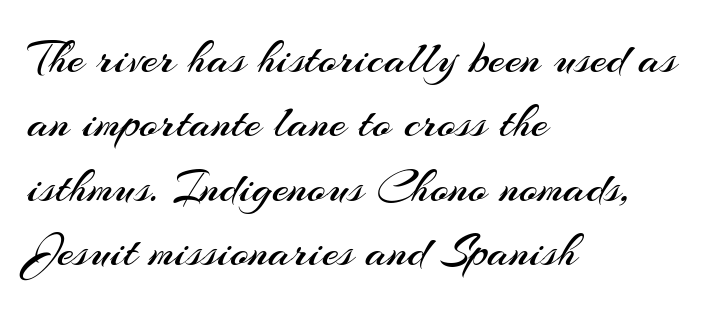
Q: Is the text bold? A: No.
Q: Is the text italic (slanted)? A: Yes.
Q: Is the typeface a serif or a sans-serif typeface? A: Sans-serif.
Q: Is the text underlined? A: No.
Q: How is the paragraph aligned? A: Left-aligned.
Q: Is the spacing between letters normal or unusually wide? A: Normal.
Q: Is the spacing between lines tight, normal or loose? A: Normal.
Q: Width (condensed, normal, or wide)? A: Normal.
Q: Stroke contrast? A: Medium.
Q: x-height? A: Small.
Q: Monospaced? A: No.
